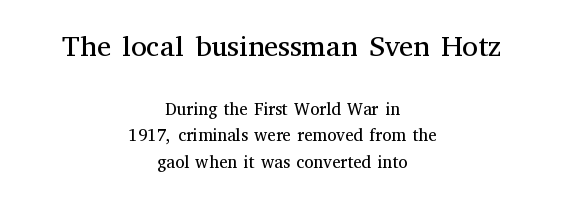
{"serif": "yes", "italic": "no", "bold": "no", "weight": "regular", "width": "normal", "stroke_contrast": "medium", "x_height": "medium", "monospaced": "no", "underline": "no", "align": "center", "line_spacing": "normal", "line_spacing_ratio": 1.57, "letter_spacing": "normal", "letter_spacing_em": 0.0, "larger_block": "first", "size_ratio": 1.71, "glyph_px": 29}
